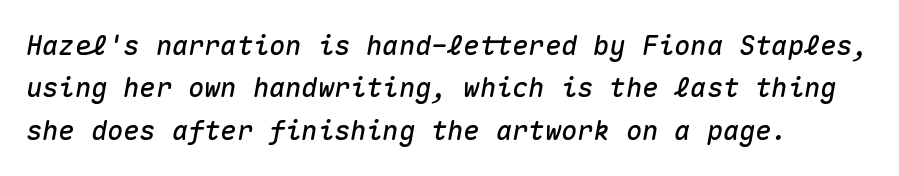
Q: Is the text italic (slanted)? A: Yes, it leans right by about 10 degrees.
Q: Is the text underlined? A: No.
Q: Is the spacing between letters normal or unusually wide? A: Normal.
Q: Is the spacing between lines tight, normal or loose? A: Normal.
